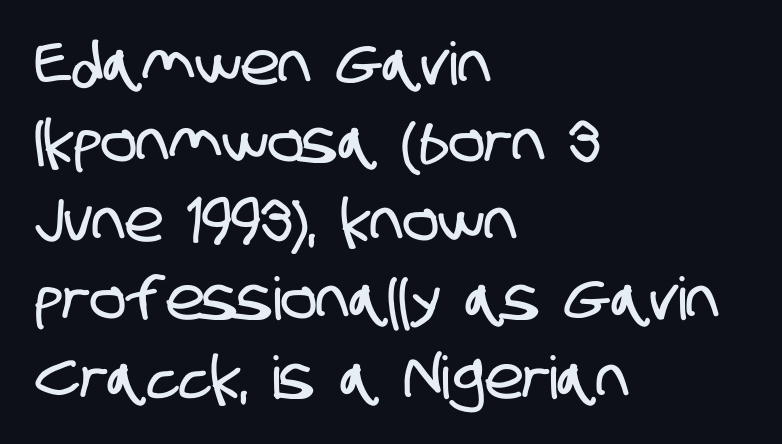
Q: Is the typeface a serif or a sans-serif typeface? A: Sans-serif.
Q: Is the text underlined? A: No.
Q: How is the paragraph aligned? A: Left-aligned.
Q: Is the spacing between letters normal or unusually wide? A: Normal.
Q: Is the spacing between lines tight, normal or loose? A: Normal.
Q: Width (condensed, normal, or wide)? A: Condensed.
Q: Stroke contrast? A: Low.
Q: x-height? A: Large.
Q: Monospaced? A: No.
